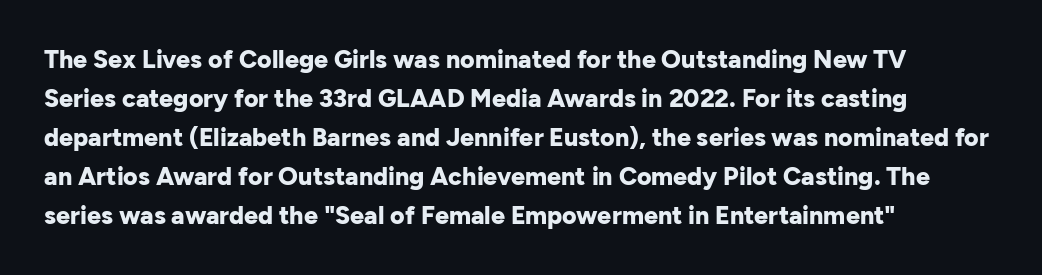
Q: Is the text bold? A: Yes.
Q: Is the text italic (slanted)? A: No, it is upright.
Q: Is the text underlined? A: No.
Q: How is the paragraph aligned? A: Left-aligned.
Q: Is the spacing between letters normal or unusually wide? A: Normal.
Q: Is the spacing between lines tight, normal or loose? A: Normal.
